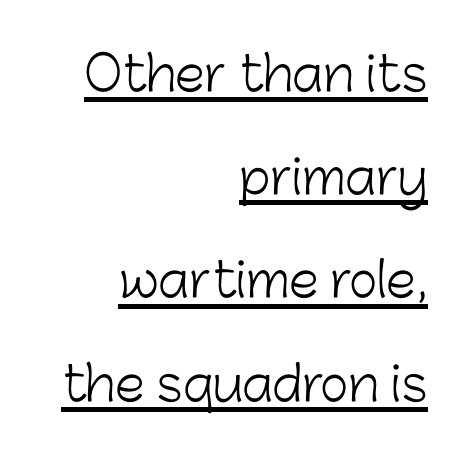
The rendered words wear a rule along their underside. The letters advance in unequal steps, a hallmark of proportional type. Every character sits straight up, as roman type does. This rendering leaves character spacing at its baseline value. A quiet, ordinary-to-light weight characterises the typeface. Alignment: flush right.
